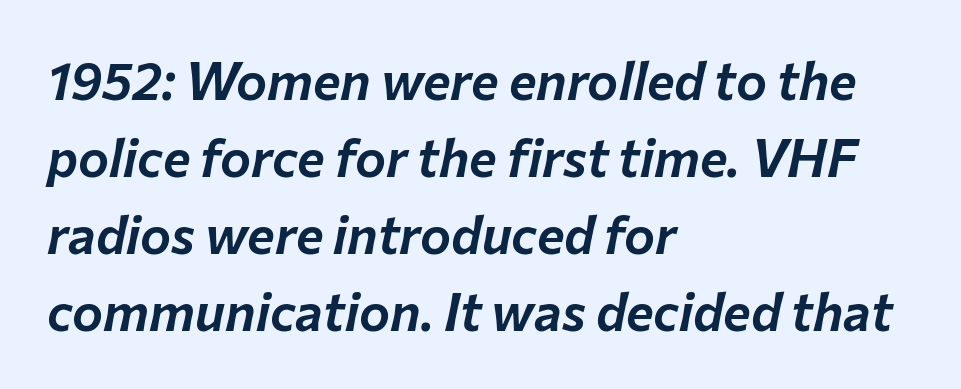
Q: Is the text italic (slanted)? A: Yes, it leans right by about 12 degrees.
Q: Is the text underlined? A: No.
Q: How is the paragraph aligned? A: Left-aligned.
Q: Is the spacing between letters normal or unusually wide? A: Normal.
Q: Is the spacing between lines tight, normal or loose? A: Normal.
Q: Width (condensed, normal, or wide)? A: Normal.
Q: Stroke contrast? A: Low.
Q: x-height? A: Medium.
Q: Monospaced? A: No.
